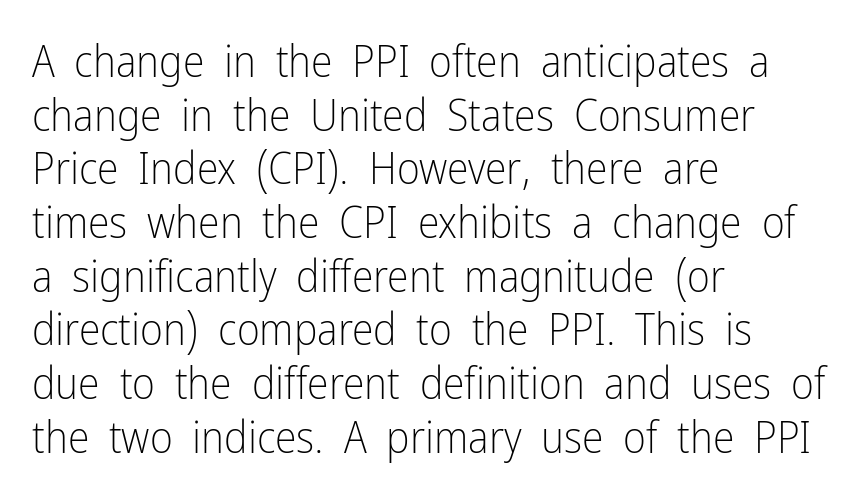
{"serif": "no", "italic": "no", "bold": "no", "weight": "light", "width": "condensed", "stroke_contrast": "low", "x_height": "medium", "monospaced": "no", "underline": "no", "align": "left", "line_spacing_ratio": 1.22, "letter_spacing": "normal", "letter_spacing_em": 0.0, "glyph_px": 44}
